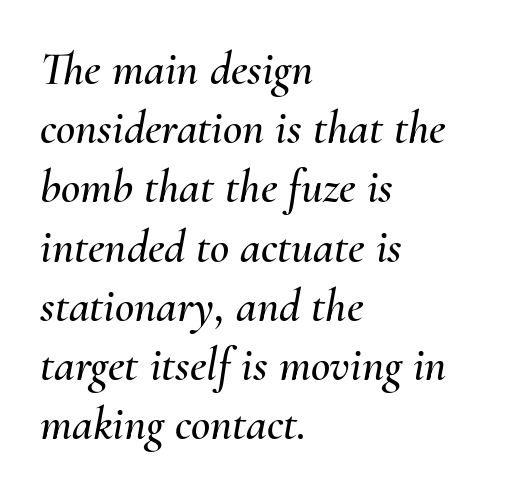
{"italic": "yes", "lean": "right", "slant_degrees": 10, "width": "normal", "stroke_contrast": "medium", "x_height": "small", "monospaced": "no", "underline": "no", "align": "left", "line_spacing": "normal", "line_spacing_ratio": 1.26, "letter_spacing": "normal", "letter_spacing_em": 0.0, "glyph_px": 47}
